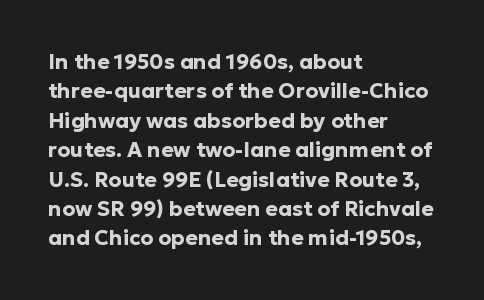
Posture: upright roman. Underlining? Definitely not there. Each line starts at the same left margin while the right side varies. Stroke thickness is high; the sample reads as a true bold. The block of text has a typical density, with ordinary space between rows.
